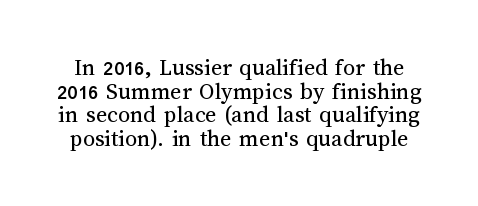
Q: Is the text bold? A: No.
Q: Is the text italic (slanted)? A: No, it is upright.
Q: Is the text underlined? A: No.
Q: Is the spacing between letters normal or unusually wide? A: Normal.
Q: Is the spacing between lines tight, normal or loose? A: Tight.
